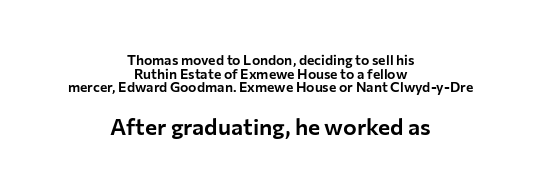
{"italic": "no", "underline": "no", "align": "center", "line_spacing": "tight", "line_spacing_ratio": 0.97, "letter_spacing": "normal", "letter_spacing_em": 0.0, "larger_block": "second", "size_ratio": 1.64, "glyph_px": 23}
